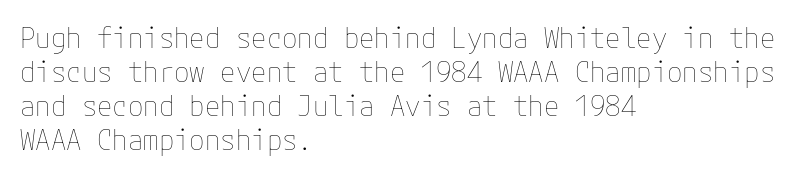
Q: Is the text bold? A: No.
Q: Is the text italic (slanted)? A: No, it is upright.
Q: Is the text underlined? A: No.
Q: How is the paragraph aligned? A: Left-aligned.
Q: Is the spacing between letters normal or unusually wide? A: Normal.
Q: Width (condensed, normal, or wide)? A: Normal.
Q: Stroke contrast? A: Low.
Q: x-height? A: Medium.
